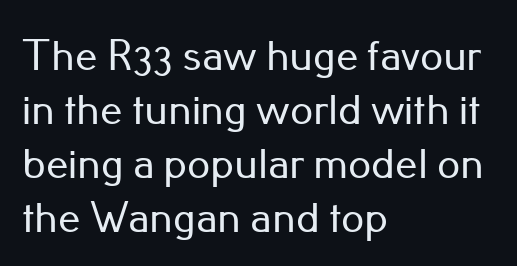
The image shows 45 px sans-serif type, upright; set left-aligned, line spacing 1.2x, normal letter spacing, not underlined; low stroke contrast and a small x-height.
